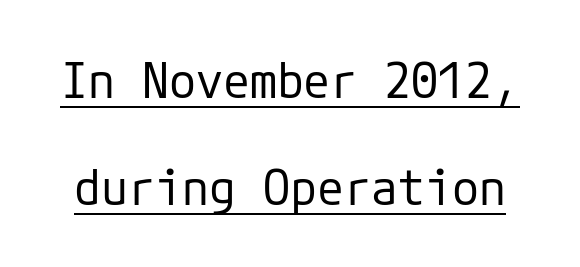
Q: Is the text bold? A: No.
Q: Is the text italic (slanted)? A: No, it is upright.
Q: Is the typeface a serif or a sans-serif typeface? A: Sans-serif.
Q: Is the text underlined? A: Yes.
Q: Is the spacing between letters normal or unusually wide? A: Normal.
Q: Is the spacing between lines tight, normal or loose? A: Loose.
Q: Width (condensed, normal, or wide)? A: Normal.
Q: Stroke contrast? A: Low.
Q: x-height? A: Medium.
